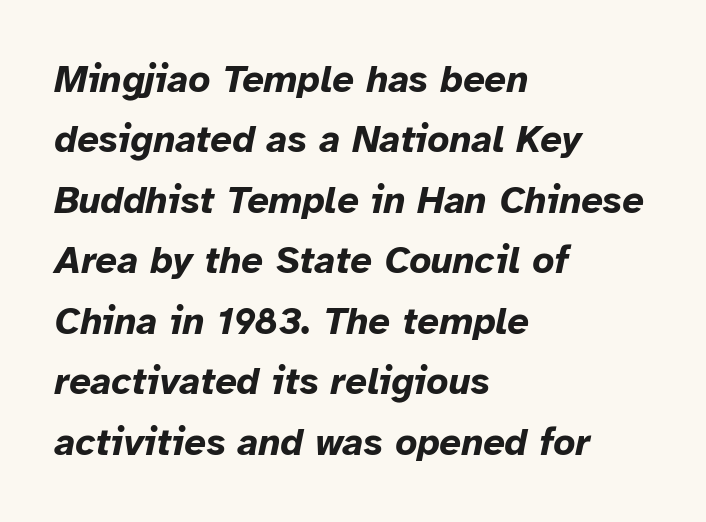
The image shows 38 px bold type, italic (leaning right); set left-aligned, normal line spacing (1.59x), normal letter spacing, not underlined; low stroke contrast and a medium x-height.
